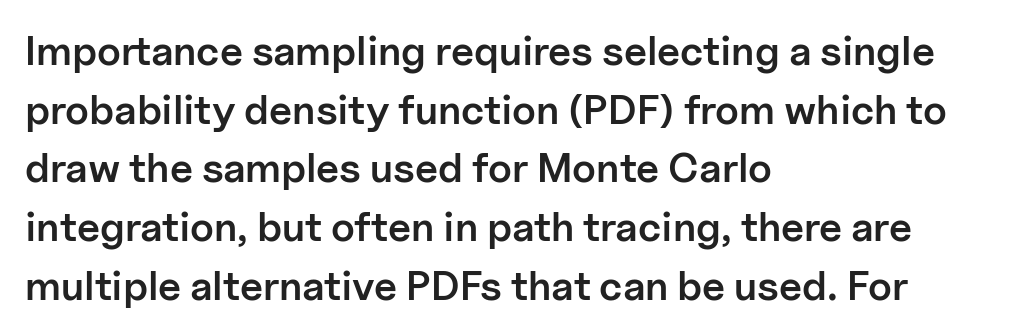
Varying glyph widths throughout — classic text-font behaviour. Stems and bowls a touch heavier than normal — semibold. Casual observation: everything's shoved over to the left. The gap between lines stays unmarked. Interline gaps are of average width in this sample.
